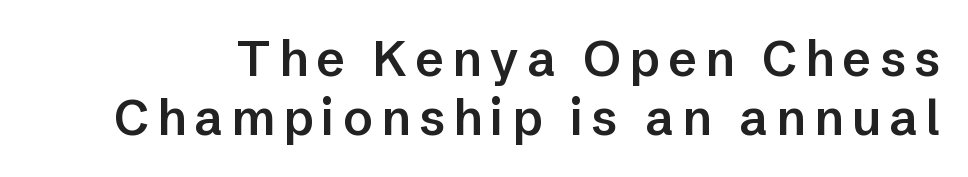
Q: Is the text bold? A: Semi-bold.
Q: Is the text italic (slanted)? A: No, it is upright.
Q: Is the typeface a serif or a sans-serif typeface? A: Sans-serif.
Q: Is the text underlined? A: No.
Q: Width (condensed, normal, or wide)? A: Normal.
Q: Stroke contrast? A: Low.
Q: x-height? A: Medium.
Q: Monospaced? A: No.
